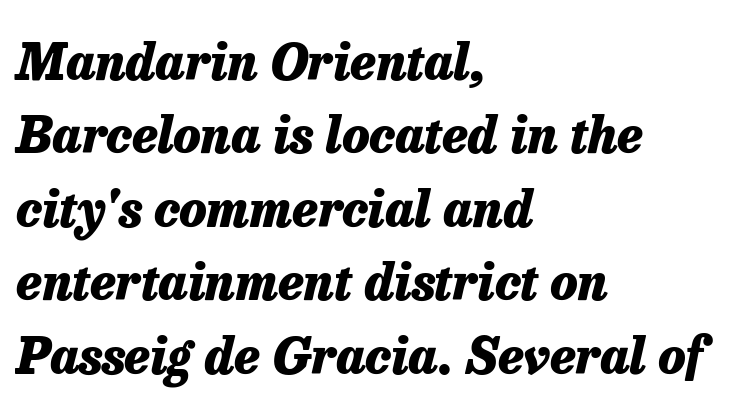
Q: Is the text bold? A: Yes.
Q: Is the text italic (slanted)? A: Yes, it leans right by about 13 degrees.
Q: Is the text underlined? A: No.
Q: How is the paragraph aligned? A: Left-aligned.
Q: Is the spacing between letters normal or unusually wide? A: Normal.
Q: Is the spacing between lines tight, normal or loose? A: Normal.
Q: Width (condensed, normal, or wide)? A: Normal.
Q: Stroke contrast? A: Low.
Q: x-height? A: Medium.
Q: Monospaced? A: No.
